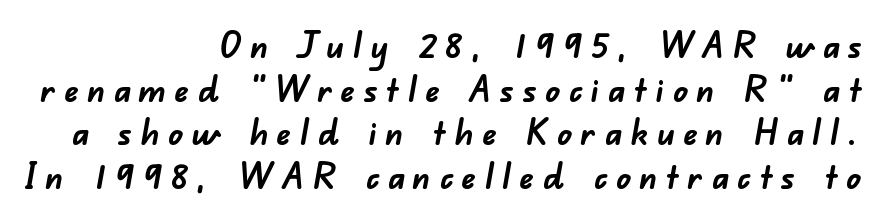
Each letter keeps its own natural width here, so spacing adapts to shape. The compositor pushed each line to the right boundary. Notice how thick the strokes are: this is what a full bold looks like. The gaps between neighbouring characters are conspicuously large. Grotesque or geometric, the face here clearly has no serifs. Clear beneath every line of the passage.
